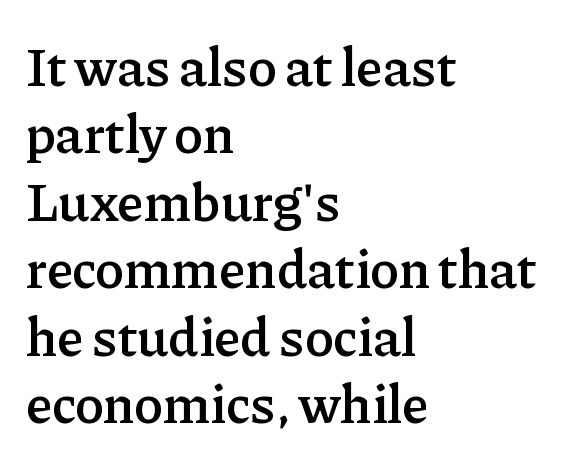
Q: Is the text bold? A: Semi-bold.
Q: Is the text italic (slanted)? A: No, it is upright.
Q: Is the typeface a serif or a sans-serif typeface? A: Serif.
Q: Is the text underlined? A: No.
Q: How is the paragraph aligned? A: Left-aligned.
Q: Is the spacing between letters normal or unusually wide? A: Normal.
Q: Is the spacing between lines tight, normal or loose? A: Normal.
Q: Width (condensed, normal, or wide)? A: Normal.
Q: Stroke contrast? A: Low.
Q: x-height? A: Medium.
Q: Monospaced? A: No.
